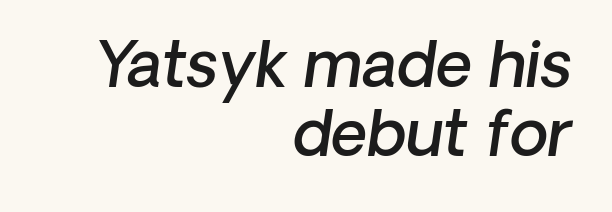
This sample trades vertical openness for compactness between lines. Default kerning and tracking; the words read as compact shapes. A typesetter would call this proportional, since set widths differ per character. Descender tails drop into unmarked territory. Slightly chunky letters — semibold, I'd say, not full bold. Horizontally, the lines are justified to the trailing edge only.
